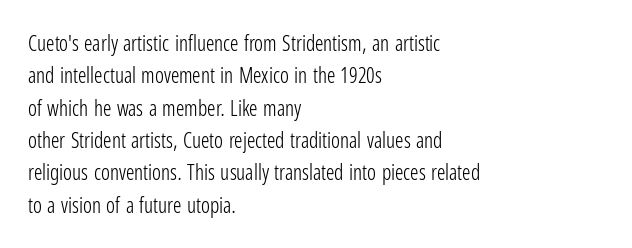
Words float on clear page, feet unadorned. Letters have the restrained weight of plain body copy at most. Horizontal alignment here is leftward, the default for most running prose. Whoever set this chose a conventional vertical rhythm. This sample uses an upright cut, with every glyph sitting square on the baseline.
